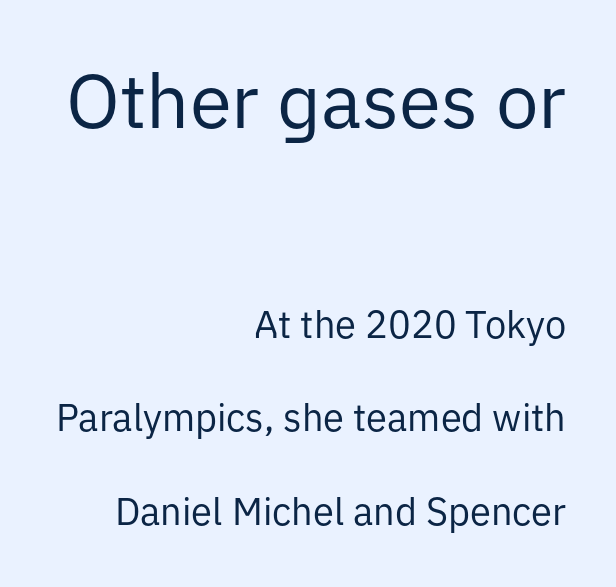
Q: Is the text bold? A: No.
Q: Is the text italic (slanted)? A: No, it is upright.
Q: Is the typeface a serif or a sans-serif typeface? A: Sans-serif.
Q: Is the text underlined? A: No.
Q: How is the paragraph aligned? A: Right-aligned.
Q: Is the spacing between letters normal or unusually wide? A: Normal.
Q: Is the spacing between lines tight, normal or loose? A: Loose.
Q: Which block of text is set in a larger size, the first (top) or the second (bottom)? A: The first (top) one.
Q: Width (condensed, normal, or wide)? A: Normal.
Q: Stroke contrast? A: Low.
Q: x-height? A: Medium.
Q: Monospaced? A: No.
